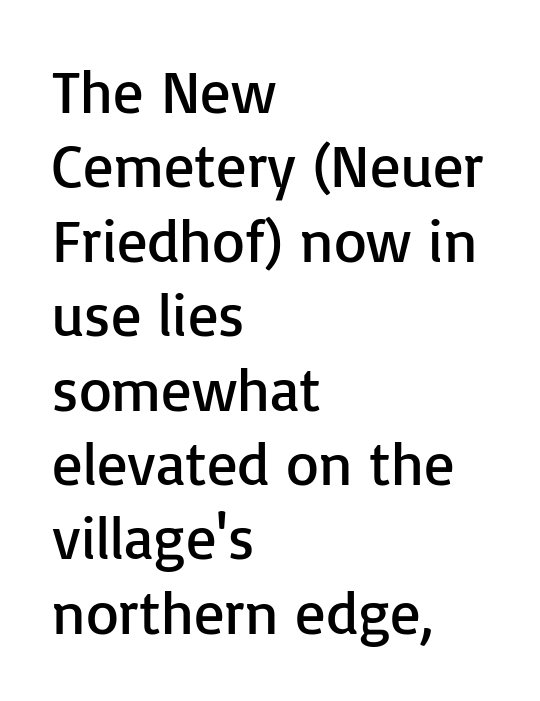
{"serif": "no", "italic": "no", "bold": "no", "weight": "regular", "width": "normal", "stroke_contrast": "low", "x_height": "medium", "monospaced": "no", "underline": "no", "align": "left", "line_spacing_ratio": 1.24, "letter_spacing": "normal", "letter_spacing_em": 0.0, "glyph_px": 60}
